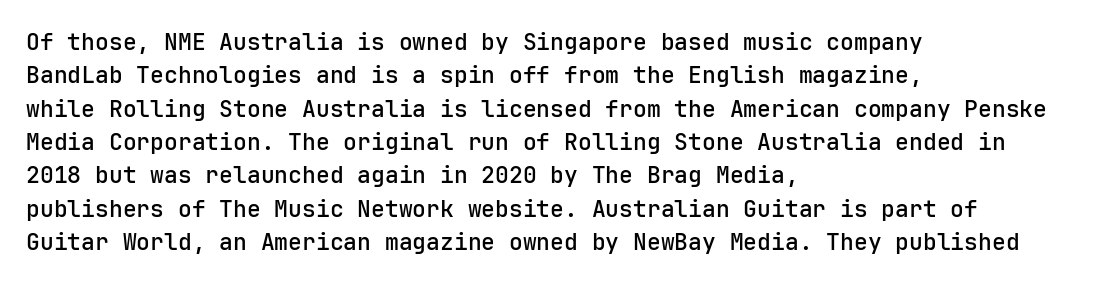
The rendering uses a moderate line-height, typical for paragraphs. These lines were composed using upright roman letters. The gaps between neighbouring characters are ordinary and unremarkable. Has an underline been added? It has not. Line starts are locked; line ends wander.
